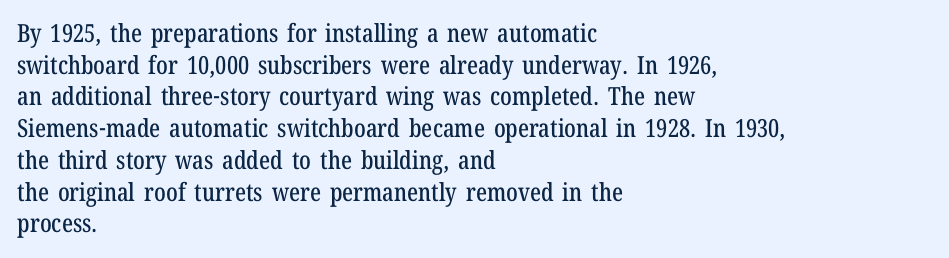
Q: Is the text italic (slanted)? A: No, it is upright.
Q: Is the text underlined? A: No.
Q: How is the paragraph aligned? A: Left-aligned.
Q: Is the spacing between letters normal or unusually wide? A: Normal.
Q: Is the spacing between lines tight, normal or loose? A: Normal.
